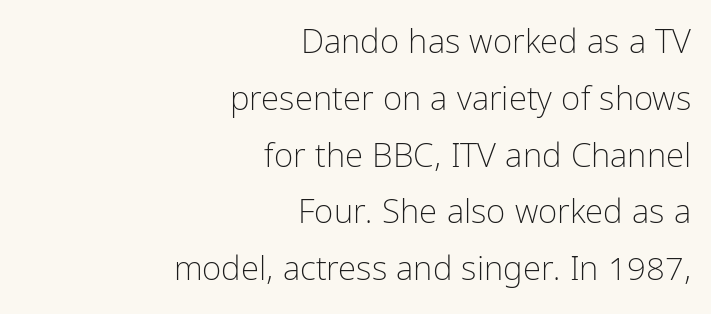
The image shows 33 px light, condensed sans-serif type, upright; set right-aligned, line spacing 1.72x, normal letter spacing, not underlined; low stroke contrast and a medium x-height.
